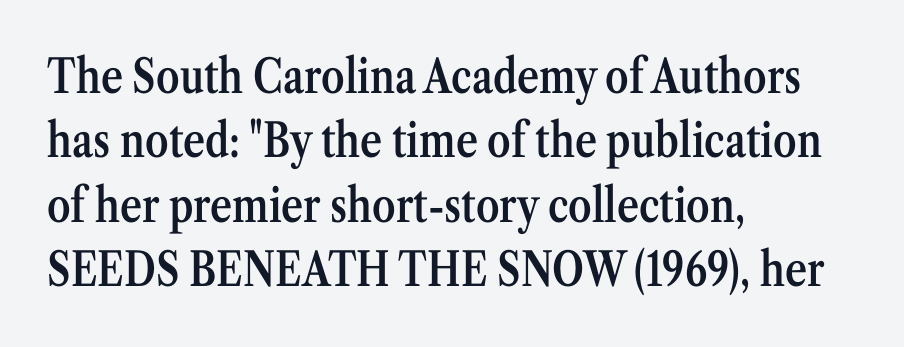
The image shows 47 px semibold, condensed serif type, upright; set left-aligned, normal line spacing (1.37x), normal letter spacing, not underlined; medium stroke contrast and a medium x-height.
